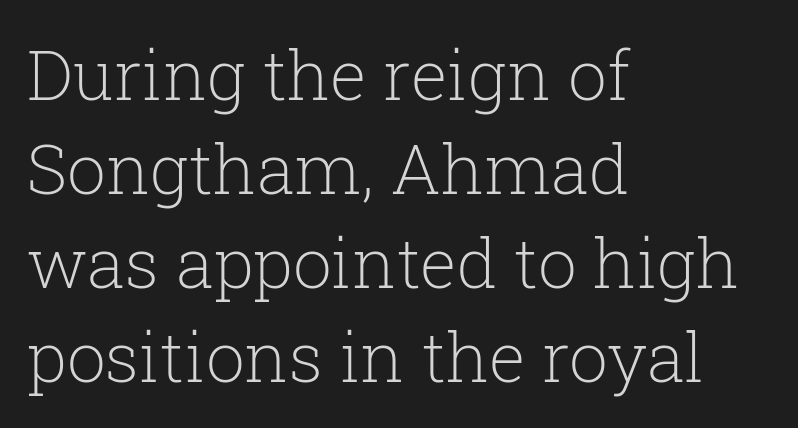
{"serif": "yes", "italic": "no", "bold": "no", "weight": "light", "width": "normal", "stroke_contrast": "low", "x_height": "medium", "monospaced": "no", "underline": "no", "align": "left", "line_spacing": "normal", "line_spacing_ratio": 1.36, "letter_spacing": "normal", "letter_spacing_em": 0.0, "glyph_px": 69}
